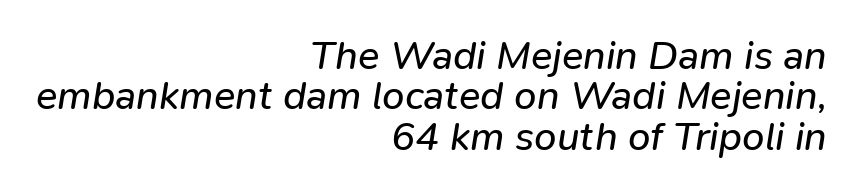
The image shows 40 px regular-weight type, italic (leaning right); set right-aligned, tight line spacing (1.01x), normal letter spacing, not underlined; low stroke contrast and a medium x-height.
